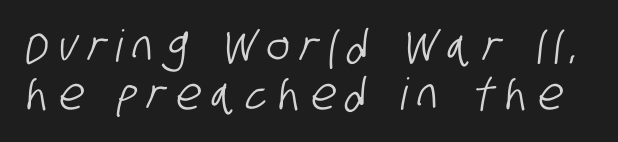
{"serif": "no", "width": "condensed", "stroke_contrast": "low", "x_height": "large", "monospaced": "no", "underline": "no", "line_spacing": "tight", "line_spacing_ratio": 1.1, "letter_spacing": "wide", "letter_spacing_em": 0.24, "glyph_px": 44}
